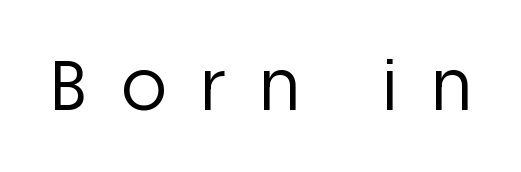
The image shows 70 px regular-weight sans-serif type, upright; set unusually wide letter spacing (+0.49 em), not underlined; low stroke contrast and a large x-height.
